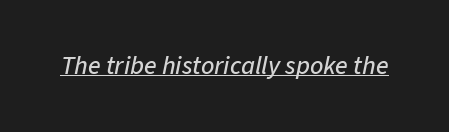
{"italic": "yes", "lean": "right", "slant_degrees": 11, "underline": "yes", "letter_spacing": "normal", "letter_spacing_em": 0.0, "glyph_px": 26}
